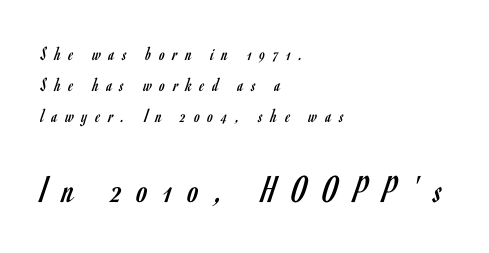
The image shows 39 px regular-weight, condensed sans-serif type; set left-aligned, normal line spacing (1.56x), unusually wide letter spacing (+0.4 em), not underlined; the second (bottom) block is 1.95x larger; low stroke contrast and a small x-height.
